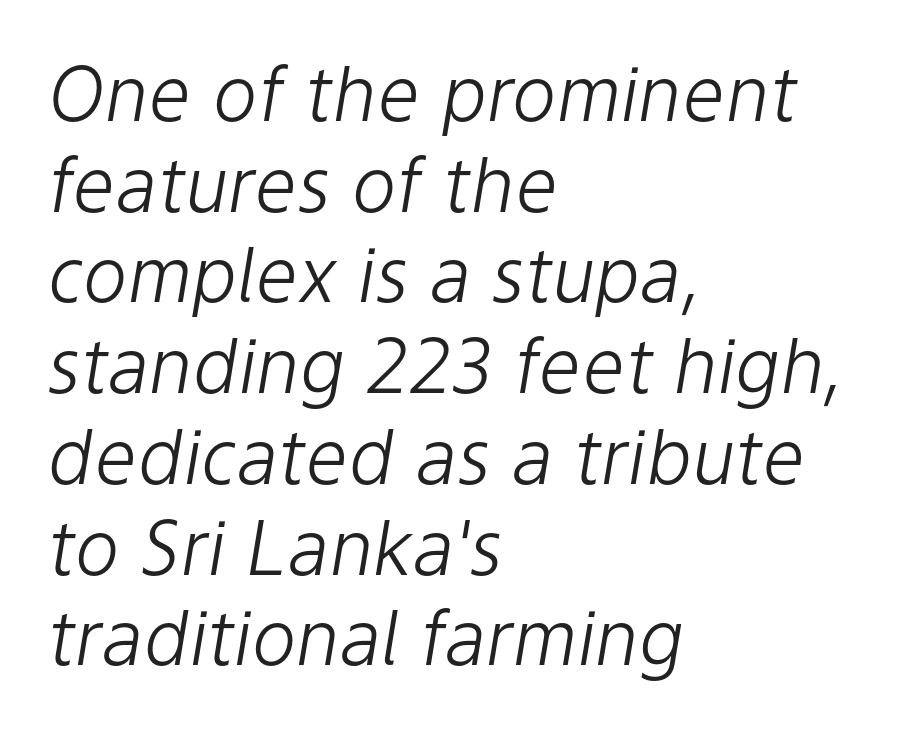
Q: Is the text bold? A: No.
Q: Is the text italic (slanted)? A: Yes, it leans right by about 9 degrees.
Q: Is the text underlined? A: No.
Q: How is the paragraph aligned? A: Left-aligned.
Q: Is the spacing between letters normal or unusually wide? A: Normal.
Q: Width (condensed, normal, or wide)? A: Normal.
Q: Stroke contrast? A: Low.
Q: x-height? A: Medium.
Q: Monospaced? A: No.
